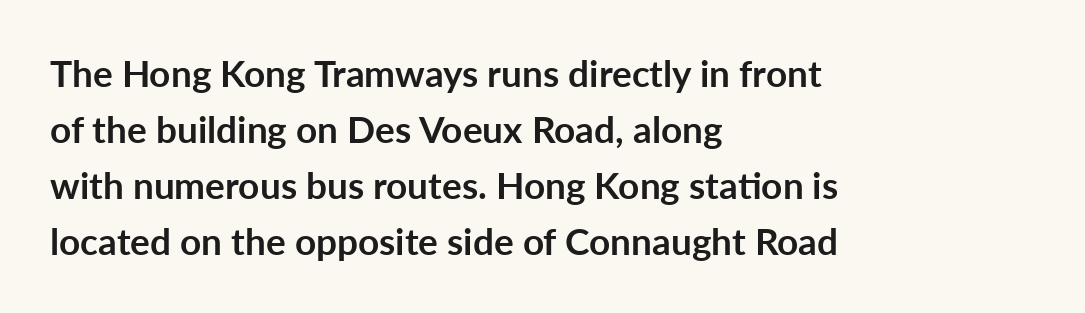
{"serif": "no", "italic": "no", "bold": "yes", "weight": "semibold", "width": "normal", "stroke_contrast": "low", "x_height": "medium", "monospaced": "no", "underline": "no", "align": "left", "line_spacing": "normal", "line_spacing_ratio": 1.51, "letter_spacing": "normal", "letter_spacing_em": 0.0, "glyph_px": 37}
